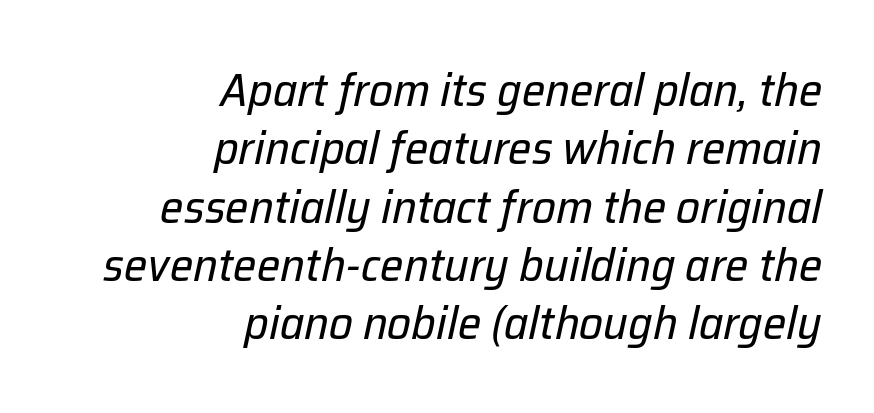
Proportional: the letters do not fall into vertical columns. The paragraph has a hard right edge and a soft left edge. There's an unmistakable incline to the writing here. Beneath every word, the page is bare. The letters sit at their default tracking, neither squeezed nor spread.
